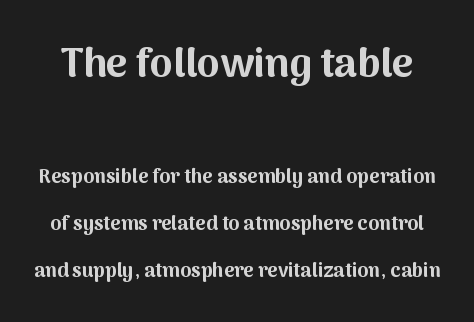
Here the designer chose a conventional face with non-uniform glyph widths. The characters display no serif detailing; their extremities are plain. Inter-character spacing is left at the font's built-in metrics. Italic: no, the glyphs are upright roman. Words float on clear page, feet unadorned. Widely set lines give the paragraph a tall, airy silhouette.
